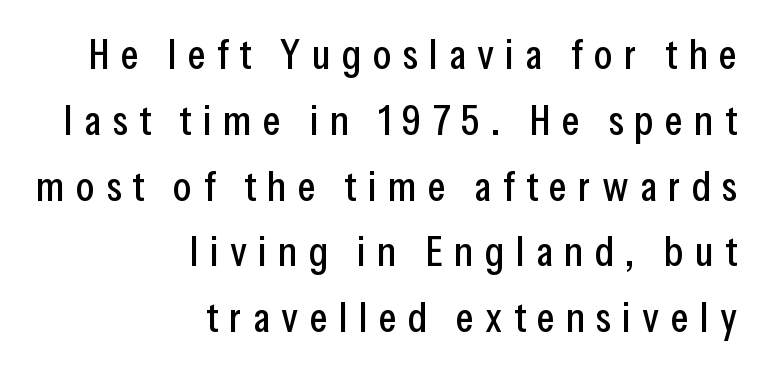
The image shows 43 px condensed sans-serif type, upright; set right-aligned, normal line spacing (1.53x), unusually wide letter spacing (+0.26 em), not underlined; low stroke contrast and a medium x-height.
